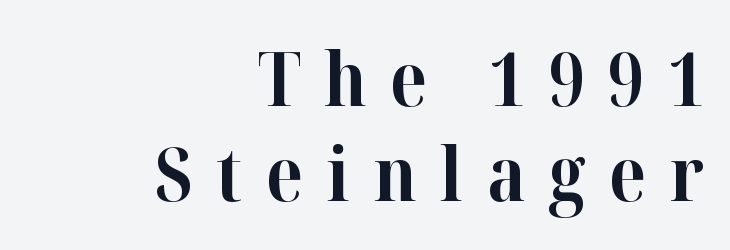
{"serif": "yes", "italic": "no", "bold": "yes", "weight": "bold", "width": "normal", "stroke_contrast": "high", "x_height": "medium", "monospaced": "no", "underline": "no", "align": "right", "line_spacing": "normal", "line_spacing_ratio": 1.29, "letter_spacing": "wide", "letter_spacing_em": 0.32, "glyph_px": 74}
